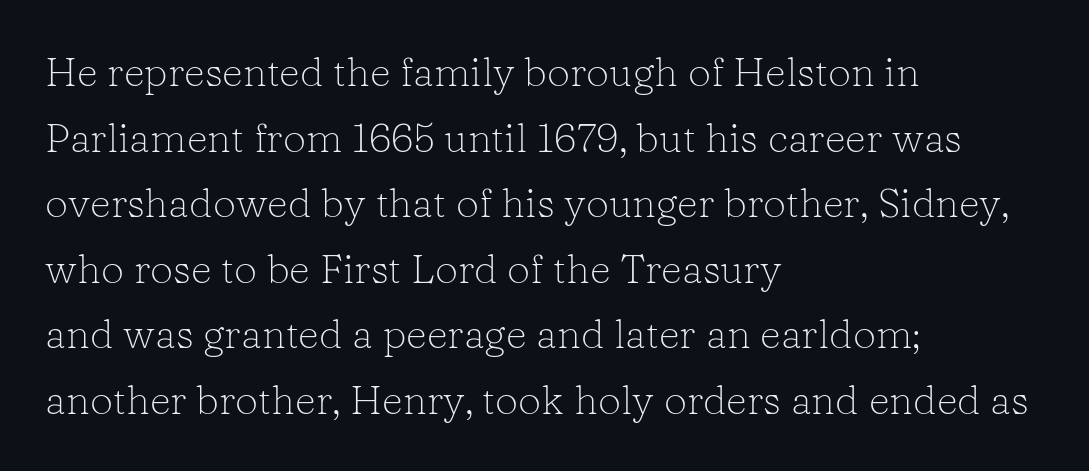
Q: Is the text bold? A: No.
Q: Is the text italic (slanted)? A: No, it is upright.
Q: Is the typeface a serif or a sans-serif typeface? A: Serif.
Q: Is the text underlined? A: No.
Q: How is the paragraph aligned? A: Left-aligned.
Q: Is the spacing between letters normal or unusually wide? A: Normal.
Q: Is the spacing between lines tight, normal or loose? A: Normal.
Q: Width (condensed, normal, or wide)? A: Normal.
Q: Stroke contrast? A: Low.
Q: x-height? A: Medium.
Q: Monospaced? A: No.
